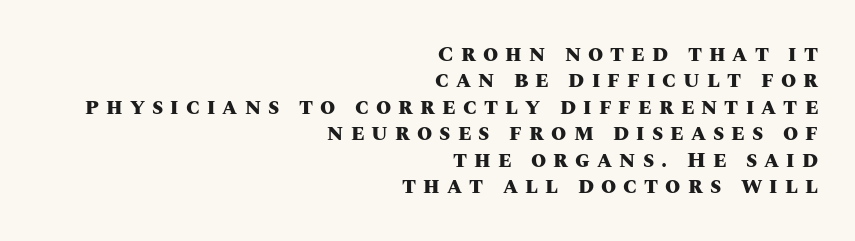
{"italic": "no", "bold": "yes", "underline": "no", "align": "right", "line_spacing_ratio": 1.2, "letter_spacing": "wide", "letter_spacing_em": 0.32, "glyph_px": 22}
